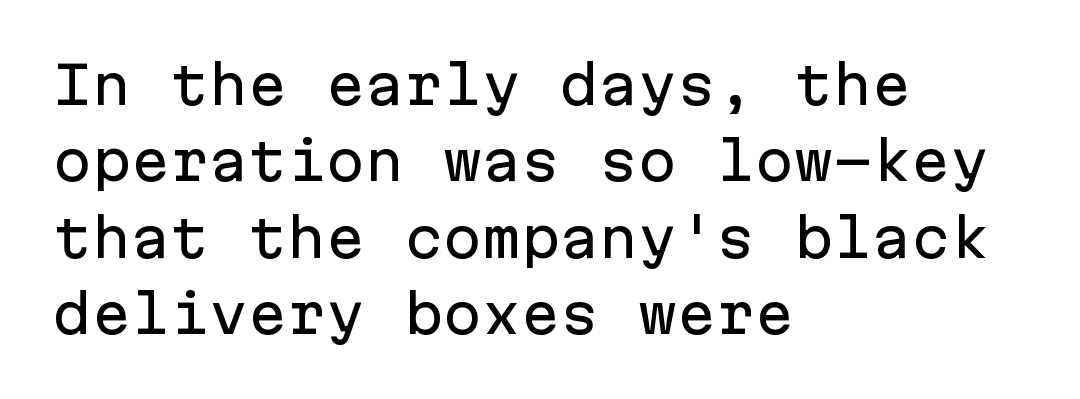
Q: Is the text italic (slanted)? A: No, it is upright.
Q: Is the typeface a serif or a sans-serif typeface? A: Sans-serif.
Q: Is the text underlined? A: No.
Q: How is the paragraph aligned? A: Left-aligned.
Q: Is the spacing between letters normal or unusually wide? A: Normal.
Q: Is the spacing between lines tight, normal or loose? A: Normal.
Q: Width (condensed, normal, or wide)? A: Normal.
Q: Stroke contrast? A: Low.
Q: x-height? A: Medium.
Q: Monospaced? A: Yes.
